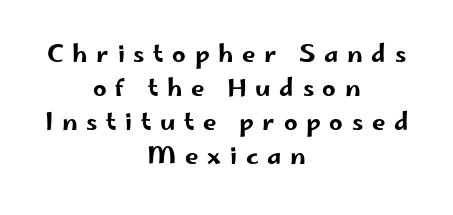
The image shows 24 px text type, upright; set centered, normal line spacing (1.41x), unusually wide letter spacing (+0.36 em), not underlined.
